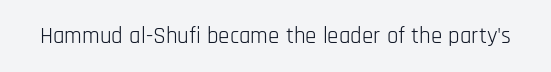
The type is set solid horizontally, with unmodified tracking. Words float on clear page, feet unadorned. A quiet, ordinary-to-light weight characterises the typeface. The type sits square on the baseline with zero lean.
